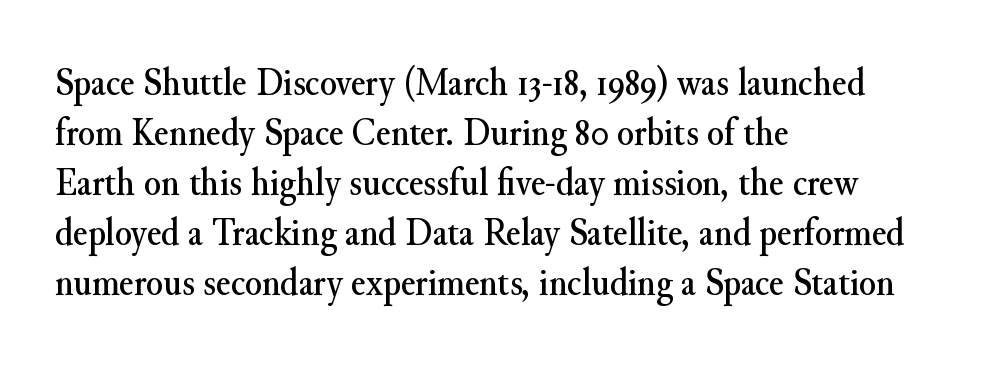
{"serif": "yes", "italic": "no", "width": "normal", "stroke_contrast": "medium", "x_height": "small", "monospaced": "no", "underline": "no", "align": "left", "line_spacing": "normal", "line_spacing_ratio": 1.28, "letter_spacing": "normal", "letter_spacing_em": 0.0, "glyph_px": 39}
